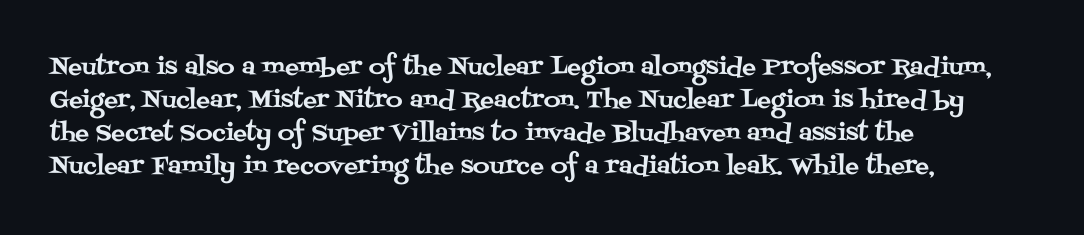
The image shows 23 px text type, upright; set left-aligned, normal line spacing (1.43x), normal letter spacing, not underlined.
